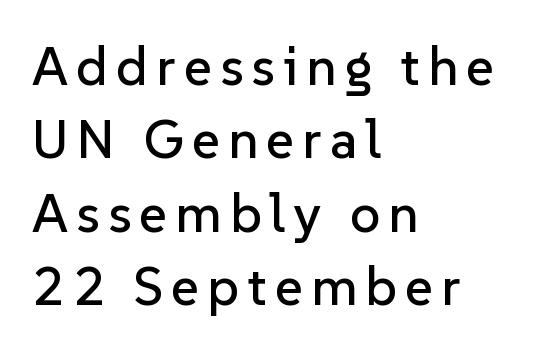
Stroke terminals: plain, sans-serif. The vertical gap from one line to the next is medium. Quick note: underline off. This is roman type, the default non-slanted kind. Here the designer chose a conventional face with non-uniform glyph widths.
